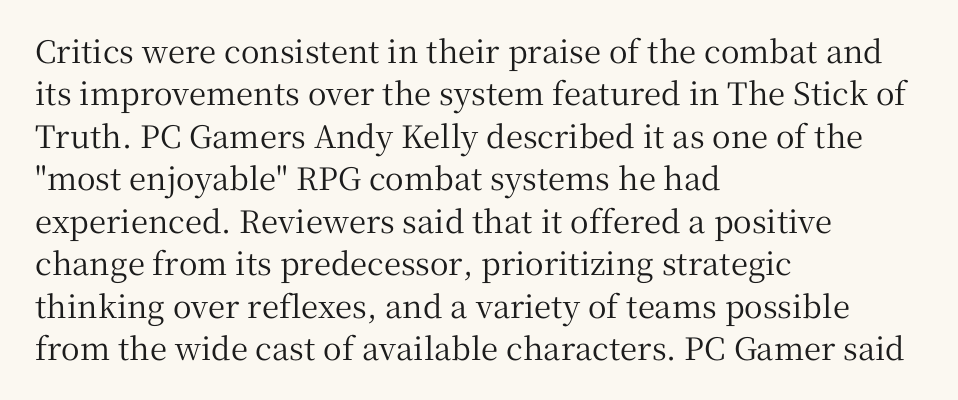
{"serif": "yes", "italic": "no", "width": "normal", "stroke_contrast": "medium", "x_height": "medium", "monospaced": "no", "underline": "no", "align": "left", "line_spacing": "normal", "line_spacing_ratio": 1.37, "letter_spacing": "normal", "letter_spacing_em": 0.0, "glyph_px": 31}
